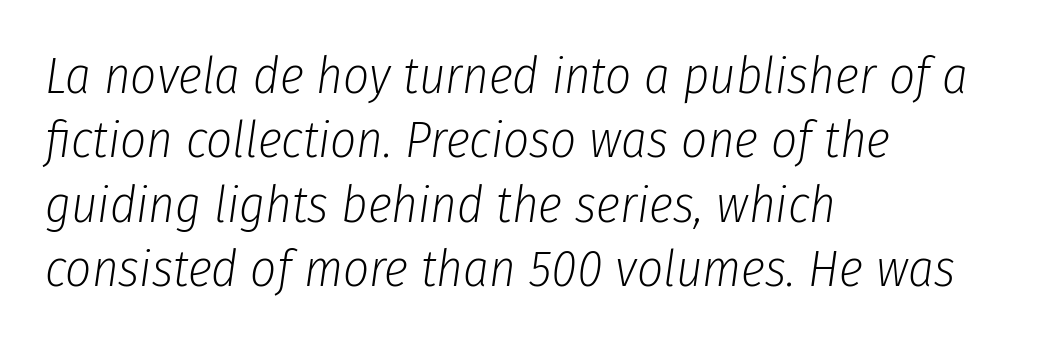
Q: Is the text bold? A: No.
Q: Is the text italic (slanted)? A: Yes, it leans right by about 8 degrees.
Q: Is the text underlined? A: No.
Q: How is the paragraph aligned? A: Left-aligned.
Q: Is the spacing between letters normal or unusually wide? A: Normal.
Q: Is the spacing between lines tight, normal or loose? A: Normal.
Q: Width (condensed, normal, or wide)? A: Condensed.
Q: Stroke contrast? A: Low.
Q: x-height? A: Medium.
Q: Monospaced? A: No.
